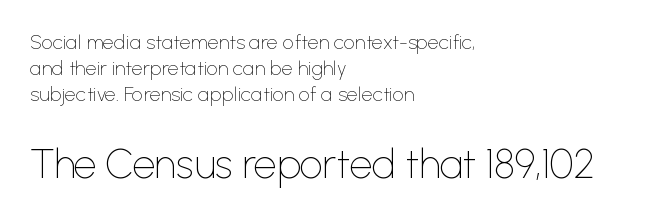
{"serif": "no", "italic": "no", "bold": "no", "weight": "thin", "width": "normal", "stroke_contrast": "low", "x_height": "medium", "monospaced": "no", "underline": "no", "align": "left", "line_spacing": "normal", "line_spacing_ratio": 1.3, "letter_spacing": "normal", "letter_spacing_em": 0.0, "larger_block": "second", "size_ratio": 2.0, "glyph_px": 40}
